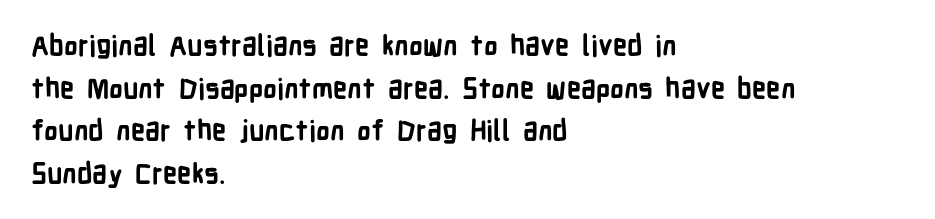
{"serif": "no", "italic": "no", "bold": "yes", "weight": "bold", "width": "condensed", "stroke_contrast": "low", "x_height": "medium", "monospaced": "no", "underline": "no", "align": "left", "line_spacing": "normal", "line_spacing_ratio": 1.52, "letter_spacing": "normal", "letter_spacing_em": 0.0, "glyph_px": 28}
